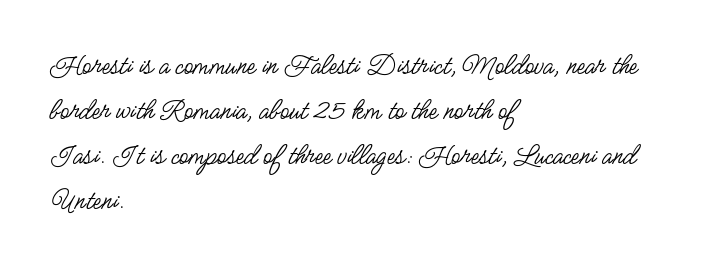
{"serif": "no", "bold": "no", "weight": "regular", "width": "condensed", "stroke_contrast": "low", "x_height": "small", "monospaced": "no", "underline": "no", "align": "left", "line_spacing": "normal", "line_spacing_ratio": 1.5, "letter_spacing": "normal", "letter_spacing_em": 0.0, "glyph_px": 30}
